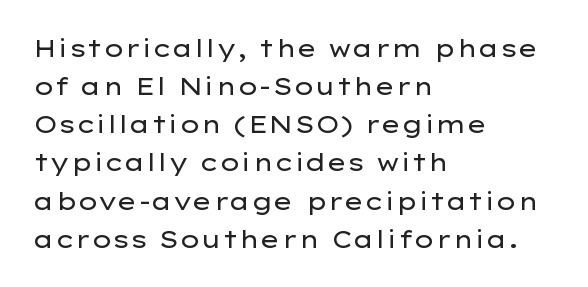
The image shows 24 px text type, upright; set left-aligned, normal line spacing (1.59x), normal letter spacing, not underlined.
